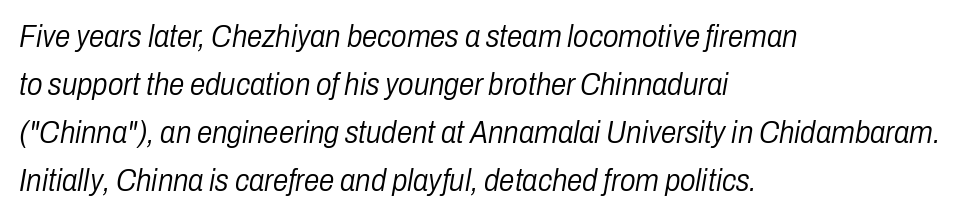
You could not count columns in this text — the font is proportionally spaced. The zone under the glyphs is completely vacant. Look at the tracking — it's just the regular setting, nothing added. A typesetter would mark this as italic. These lines are set flush left with a ragged right edge.
